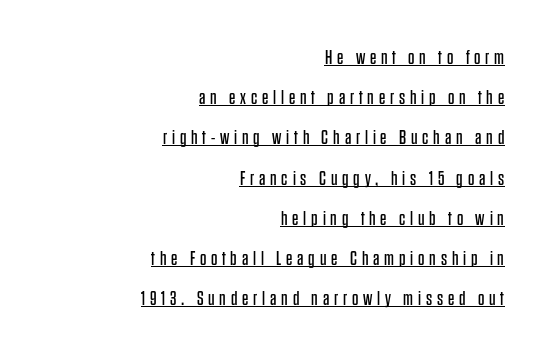
Q: Is the text bold? A: No.
Q: Is the text italic (slanted)? A: No, it is upright.
Q: Is the text underlined? A: Yes.
Q: How is the paragraph aligned? A: Right-aligned.
Q: Is the spacing between letters normal or unusually wide? A: Unusually wide.
Q: Is the spacing between lines tight, normal or loose? A: Loose.
